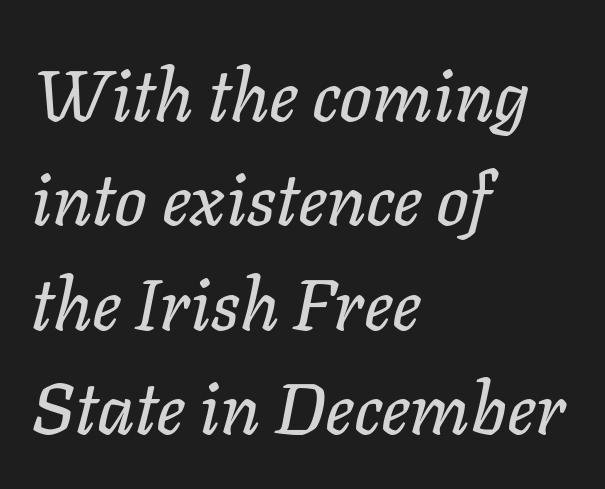
{"italic": "yes", "lean": "right", "slant_degrees": 11, "width": "normal", "stroke_contrast": "low", "x_height": "medium", "monospaced": "no", "underline": "no", "align": "left", "line_spacing": "normal", "line_spacing_ratio": 1.45, "letter_spacing": "normal", "letter_spacing_em": 0.0, "glyph_px": 72}
